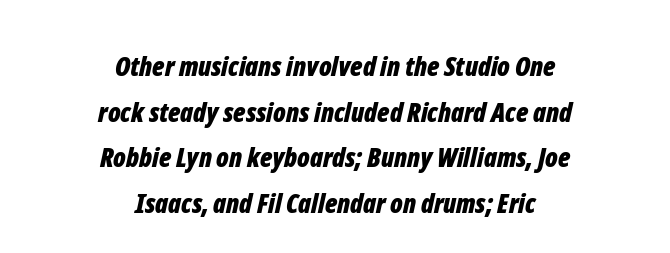
The rendering uses a bold face; every stroke is thick and dark. Successive baselines arrive at the customary interval. The line texture is even and compact thanks to regular tracking. Type without underlining. This sample uses an oblique cut, with every glyph tilted off the vertical. Casual observation: everything's sitting right in the middle.
